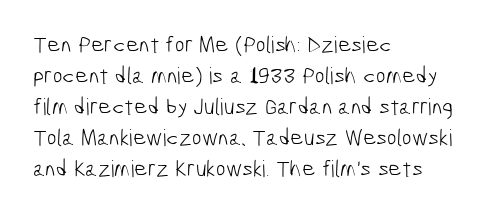
The image shows 23 px text type; set left-aligned, normal line spacing (1.35x), normal letter spacing, not underlined.
